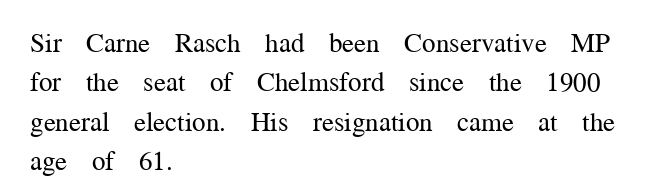
{"italic": "no", "bold": "no", "underline": "no", "align": "left", "line_spacing": "normal", "line_spacing_ratio": 1.46, "letter_spacing": "normal", "letter_spacing_em": 0.0, "glyph_px": 27}
